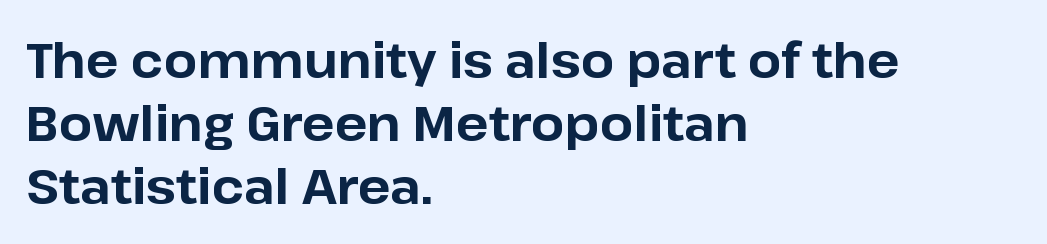
Q: Is the text bold? A: Yes.
Q: Is the text italic (slanted)? A: No, it is upright.
Q: Is the typeface a serif or a sans-serif typeface? A: Sans-serif.
Q: Is the text underlined? A: No.
Q: How is the paragraph aligned? A: Left-aligned.
Q: Is the spacing between letters normal or unusually wide? A: Normal.
Q: Is the spacing between lines tight, normal or loose? A: Normal.
Q: Width (condensed, normal, or wide)? A: Normal.
Q: Stroke contrast? A: Low.
Q: x-height? A: Medium.
Q: Monospaced? A: No.
